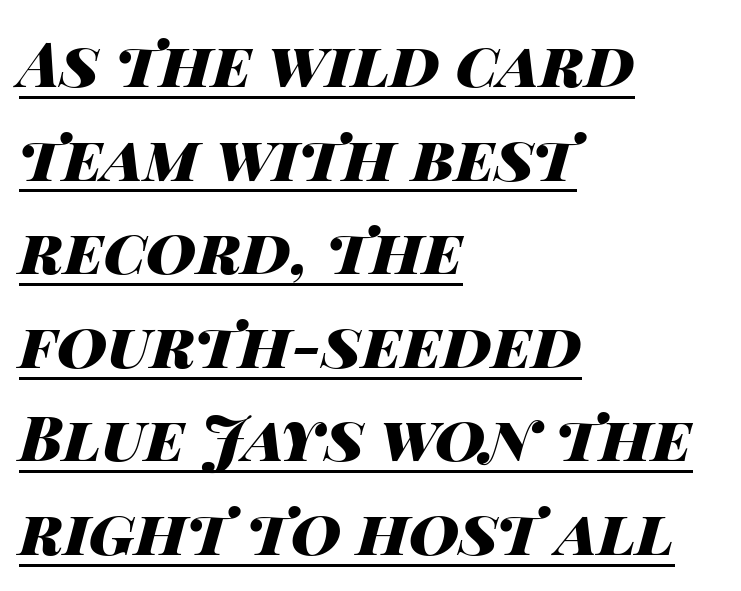
Q: Is the text bold? A: Yes.
Q: Is the text italic (slanted)? A: Yes, it leans right by about 14 degrees.
Q: Is the text underlined? A: Yes.
Q: How is the paragraph aligned? A: Left-aligned.
Q: Is the spacing between letters normal or unusually wide? A: Normal.
Q: Is the spacing between lines tight, normal or loose? A: Normal.
Q: Width (condensed, normal, or wide)? A: Wide.
Q: Stroke contrast? A: High.
Q: x-height? A: Large.
Q: Monospaced? A: No.
